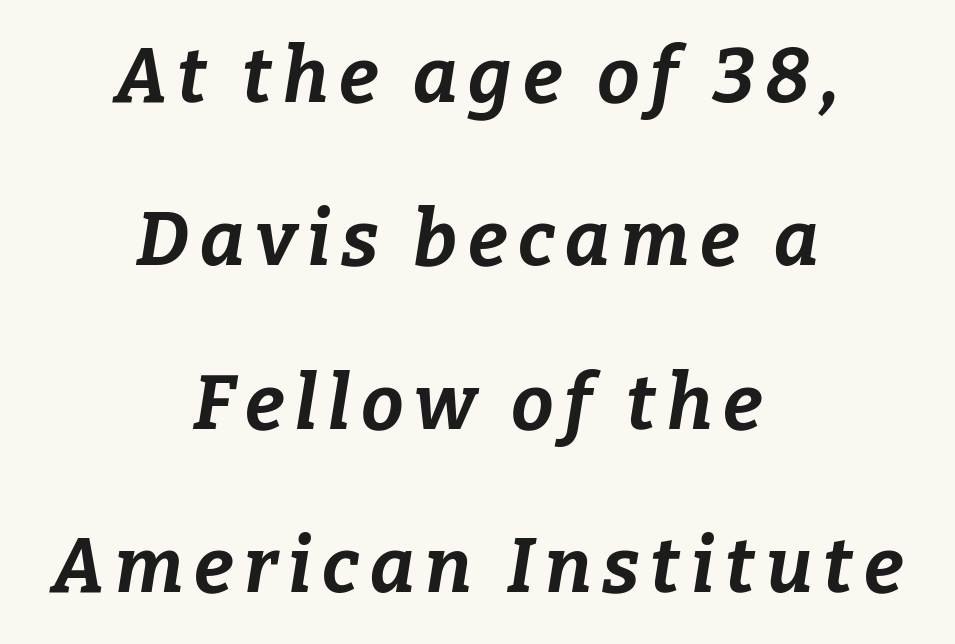
Character widths vary here, with narrow letters taking less room than wide ones. The area under the type is left untouched. Does the leading feel generous? Absolutely, it's lavish. Typeset on center — no edge is straight. The letters are bold, with thick, heavy strokes.
